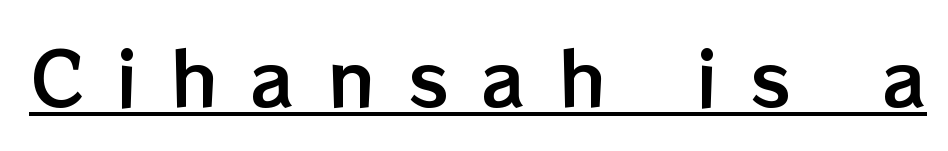
Q: Is the text italic (slanted)? A: No, it is upright.
Q: Is the text underlined? A: Yes.
Q: Is the spacing between letters normal or unusually wide? A: Unusually wide.
Q: Width (condensed, normal, or wide)? A: Normal.
Q: Stroke contrast? A: Low.
Q: x-height? A: Medium.
Q: Monospaced? A: No.
